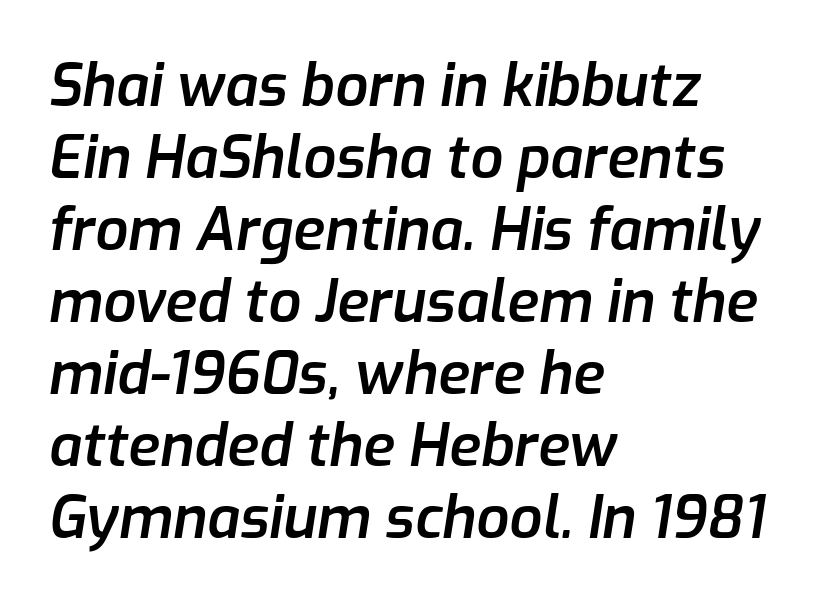
{"italic": "yes", "lean": "right", "slant_degrees": 9, "bold": "semi", "weight": "semibold", "width": "normal", "stroke_contrast": "low", "x_height": "medium", "monospaced": "no", "underline": "no", "align": "left", "line_spacing_ratio": 1.24, "letter_spacing": "normal", "letter_spacing_em": 0.0, "glyph_px": 58}
